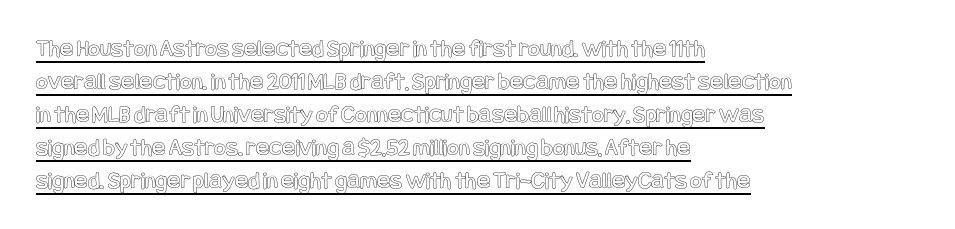
Q: Is the text italic (slanted)? A: No, it is upright.
Q: Is the text underlined? A: Yes.
Q: How is the paragraph aligned? A: Left-aligned.
Q: Is the spacing between letters normal or unusually wide? A: Normal.
Q: Is the spacing between lines tight, normal or loose? A: Normal.
